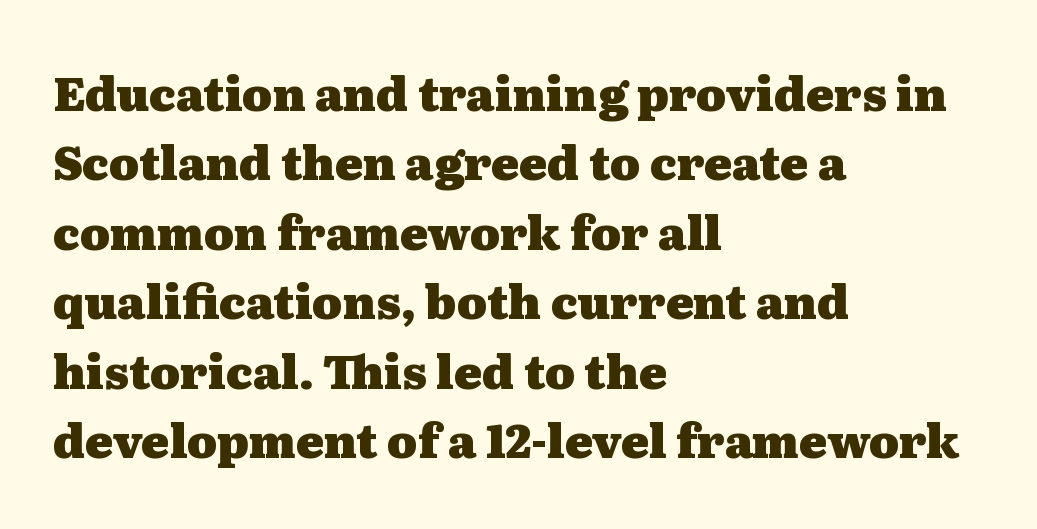
Line spacing here is normal. This rendering features lettering with no underline. Nope, not italic — everything's standing straight. This rendering employs a face with finishing strokes, i.e., a serif. Observe the ordinary spacing: letters are neighbours, not strangers.
